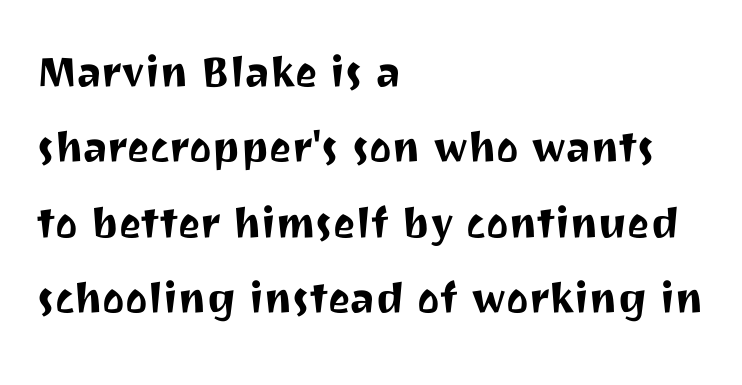
{"serif": "no", "italic": "no", "width": "normal", "stroke_contrast": "medium", "x_height": "medium", "monospaced": "no", "underline": "no", "align": "left", "line_spacing": "normal", "line_spacing_ratio": 1.42, "letter_spacing": "normal", "letter_spacing_em": 0.0, "glyph_px": 53}
